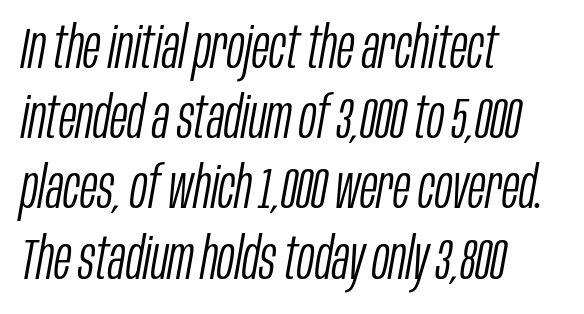
Style check: oblique. The face looks like a standard text weight, possibly lighter. Is this a fixed-width face? No — the glyphs have proportional, varying widths. Casual observation: everything's shoved over to the left. Tracking here is standard; glyphs follow each other at the usual distance. Lines of text with bare space underneath.
